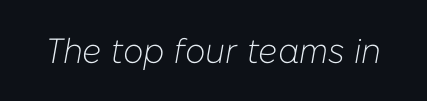
Q: Is the text bold? A: No.
Q: Is the text italic (slanted)? A: Yes, it leans right by about 10 degrees.
Q: Is the text underlined? A: No.
Q: Is the spacing between letters normal or unusually wide? A: Normal.
Q: Width (condensed, normal, or wide)? A: Normal.
Q: Stroke contrast? A: Low.
Q: x-height? A: Medium.
Q: Monospaced? A: No.
